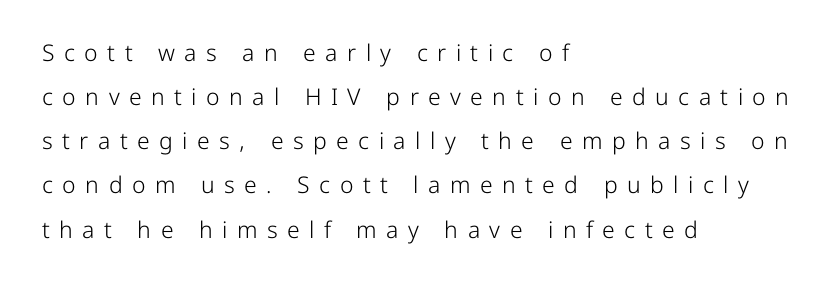
The image shows 23 px text type, upright; set left-aligned, loose line spacing (1.92x), unusually wide letter spacing (+0.41 em), not underlined.
